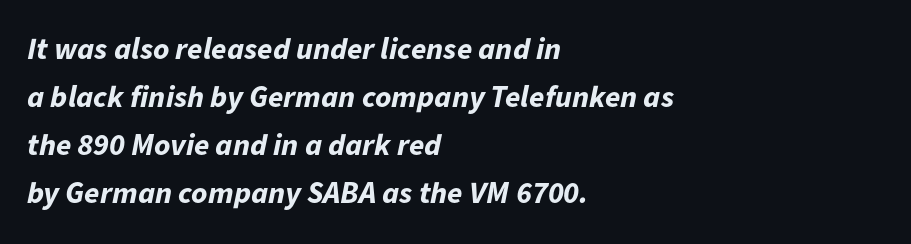
The image shows 31 px bold type, italic (leaning right); set left-aligned, normal line spacing (1.55x), normal letter spacing, not underlined; low stroke contrast and a medium x-height.
